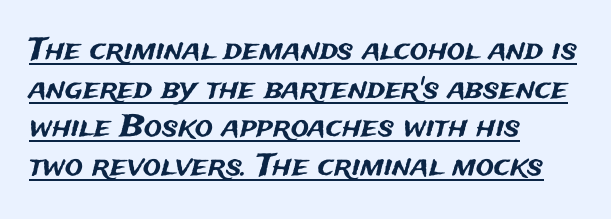
The image shows 30 px sans-serif type; set left-aligned, normal line spacing (1.29x), normal letter spacing, underlined; medium stroke contrast and a medium x-height.
